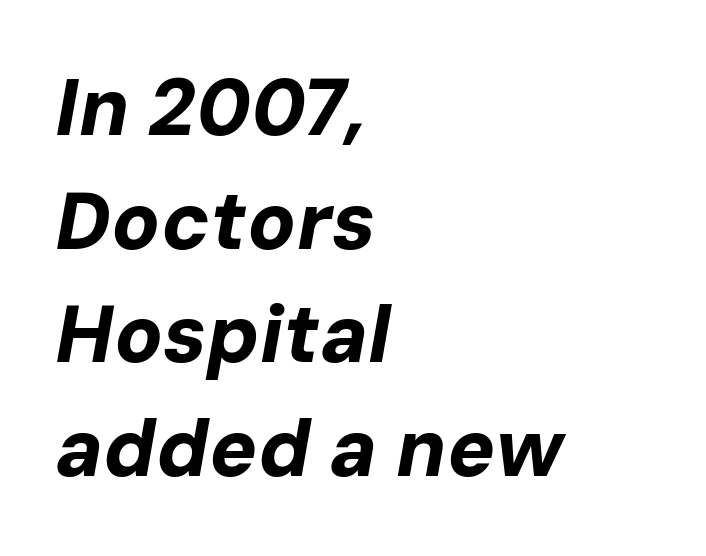
Q: Is the text bold? A: Yes.
Q: Is the text italic (slanted)? A: Yes, it leans right by about 10 degrees.
Q: Is the text underlined? A: No.
Q: How is the paragraph aligned? A: Left-aligned.
Q: Is the spacing between letters normal or unusually wide? A: Normal.
Q: Is the spacing between lines tight, normal or loose? A: Normal.
Q: Width (condensed, normal, or wide)? A: Normal.
Q: Stroke contrast? A: Low.
Q: x-height? A: Medium.
Q: Monospaced? A: No.
